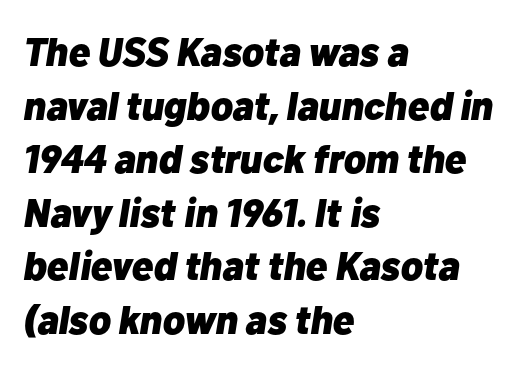
Left-aligned paragraph, ragged on the right. It's the slanting kind of type. Varying glyph widths throughout — classic text-font behaviour. This rendering leaves character spacing at its baseline value.
